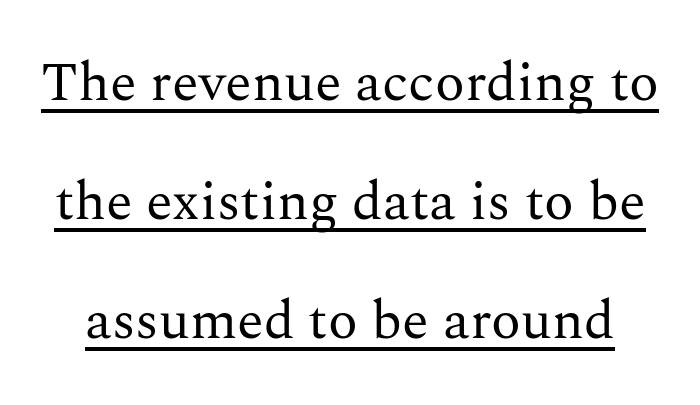
{"serif": "yes", "italic": "no", "bold": "no", "weight": "regular", "width": "normal", "stroke_contrast": "medium", "x_height": "medium", "monospaced": "no", "underline": "yes", "line_spacing": "loose", "line_spacing_ratio": 2.16, "letter_spacing": "normal", "letter_spacing_em": 0.0, "glyph_px": 55}
